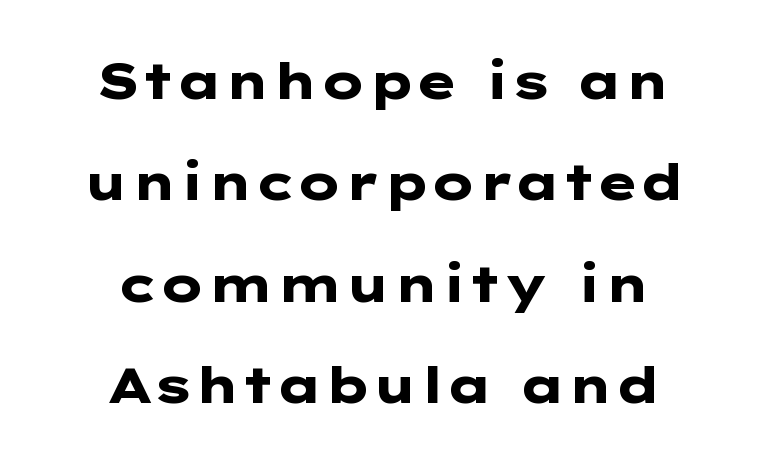
{"serif": "no", "italic": "no", "bold": "yes", "weight": "heavy", "width": "wide", "stroke_contrast": "low", "x_height": "medium", "underline": "no", "align": "center", "line_spacing": "loose", "line_spacing_ratio": 2.03, "letter_spacing": "normal", "letter_spacing_em": 0.0, "glyph_px": 50}
